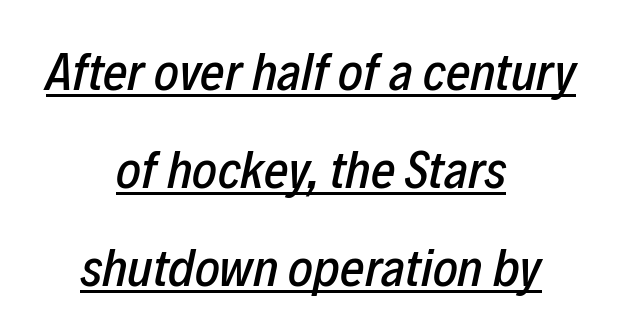
The rag falls on both sides of this text block equally. The text carries the slant typical of an italic or oblique font. A typesetter would call this proportional, since set widths differ per character. A typesetter would call this zero additional tracking. Caption: lettering with a line underneath.
